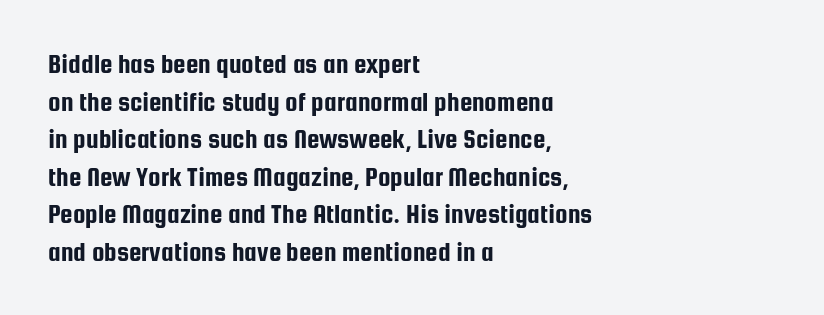
The image shows 28 px condensed sans-serif type, upright; set left-aligned, normal line spacing (1.34x), normal letter spacing, not underlined; low stroke contrast and a medium x-height.
